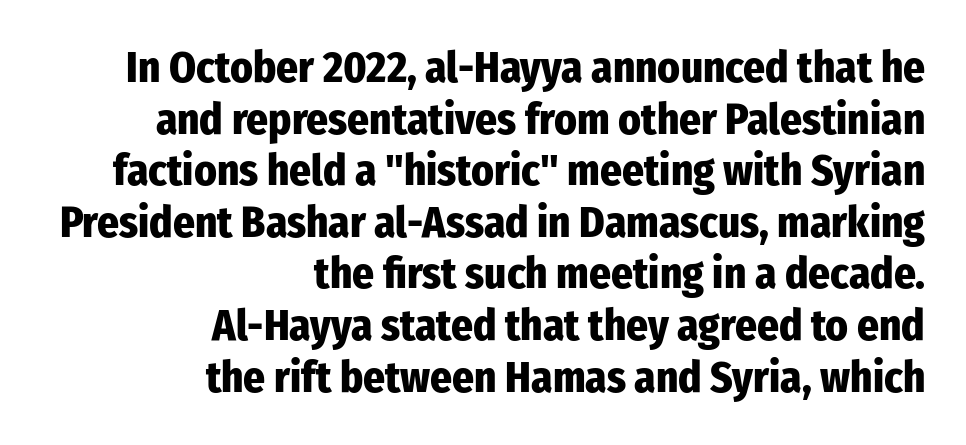
Ordinary non-slanted type is in use. The face used here is proportionally spaced, like ordinary book or web type. Every letter is thick-stroked: bold, no question. The zone under the glyphs is completely vacant. Look at the tracking — it's just the regular setting, nothing added.
